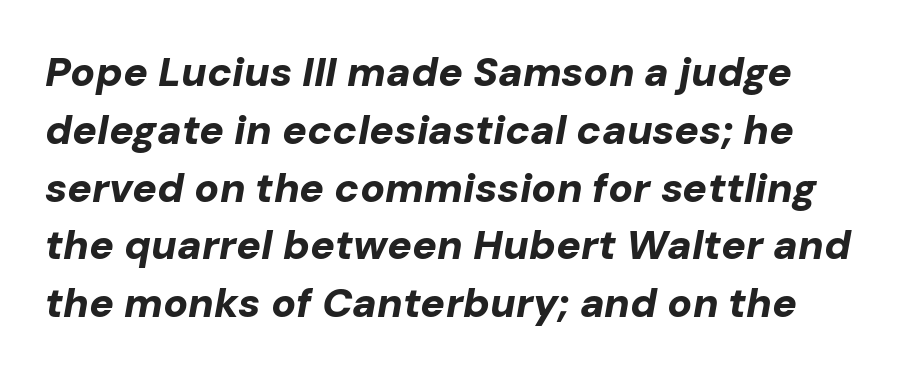
The image shows 41 px bold type, italic (leaning right); set left-aligned, normal line spacing (1.41x), normal letter spacing, not underlined; low stroke contrast and a medium x-height.
